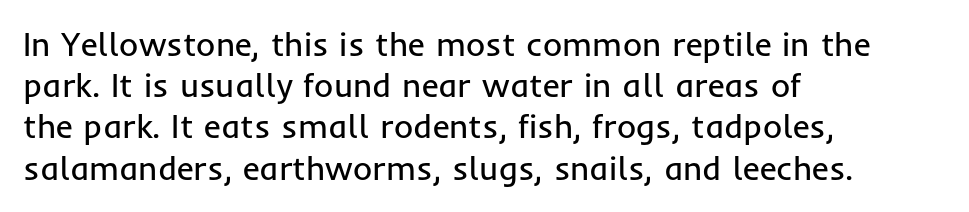
The image shows 33 px regular-weight sans-serif type, upright; set left-aligned, normal line spacing (1.25x), normal letter spacing, not underlined; low stroke contrast and a medium x-height.
